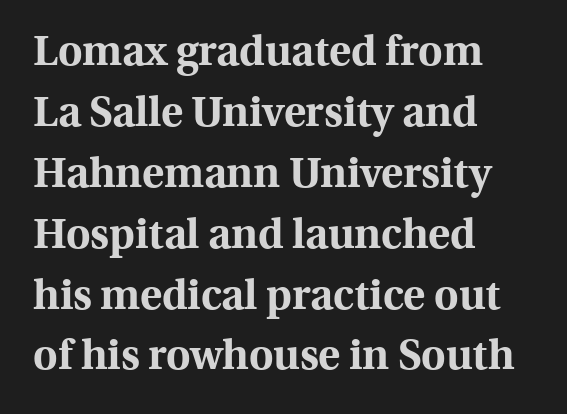
{"serif": "yes", "italic": "no", "bold": "yes", "weight": "bold", "width": "normal", "x_height": "medium", "monospaced": "no", "underline": "no", "align": "left", "line_spacing": "normal", "line_spacing_ratio": 1.45, "letter_spacing": "normal", "letter_spacing_em": 0.0, "glyph_px": 42}
